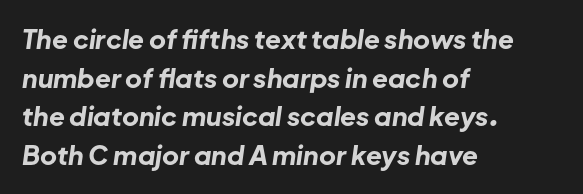
{"italic": "yes", "lean": "right", "slant_degrees": 8, "bold": "yes", "underline": "no", "align": "left", "line_spacing": "normal", "line_spacing_ratio": 1.49, "letter_spacing": "normal", "letter_spacing_em": 0.0, "glyph_px": 26}
